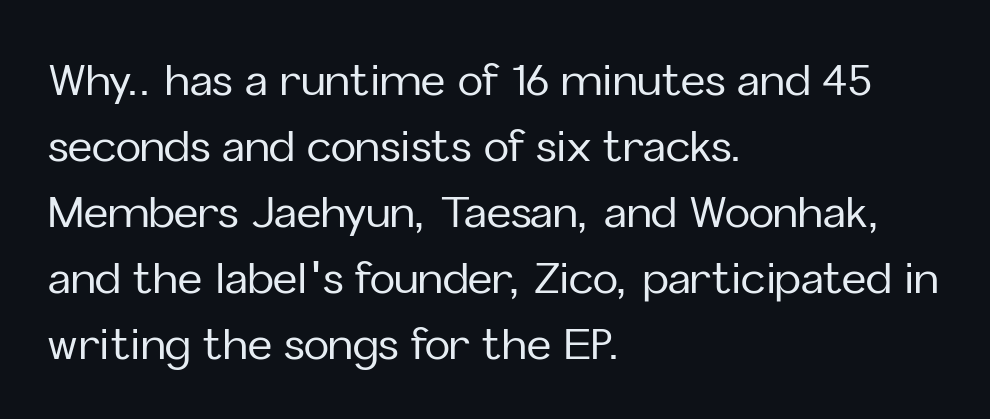
The image shows 42 px sans-serif type, upright; set left-aligned, normal line spacing (1.57x), normal letter spacing, not underlined; low stroke contrast and a medium x-height.
